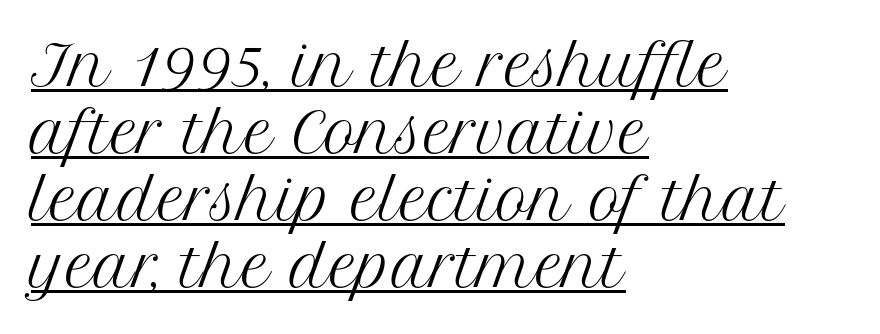
{"serif": "yes", "bold": "no", "weight": "regular", "width": "normal", "stroke_contrast": "medium", "x_height": "medium", "monospaced": "no", "underline": "yes", "align": "left", "line_spacing_ratio": 1.22, "letter_spacing": "normal", "letter_spacing_em": 0.0, "glyph_px": 55}
